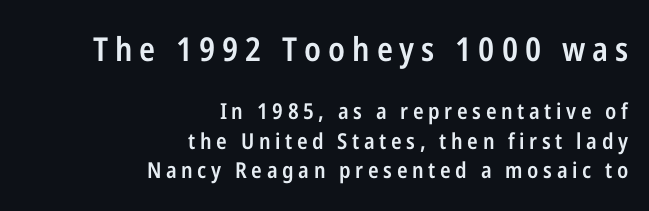
The designer left line spacing at the default. Check the space under the baseline: it is left empty. The tracking jumps out immediately: characters are airy and widely separated. Italic: no, the glyphs are upright roman. The face used here is proportionally spaced, like ordinary book or web type.
